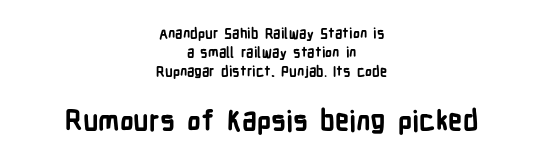
The image shows 28 px bold, condensed sans-serif type, upright; set centered, normal line spacing (1.37x), normal letter spacing, not underlined; the second (bottom) block is 2.0x larger; low stroke contrast and a medium x-height.
